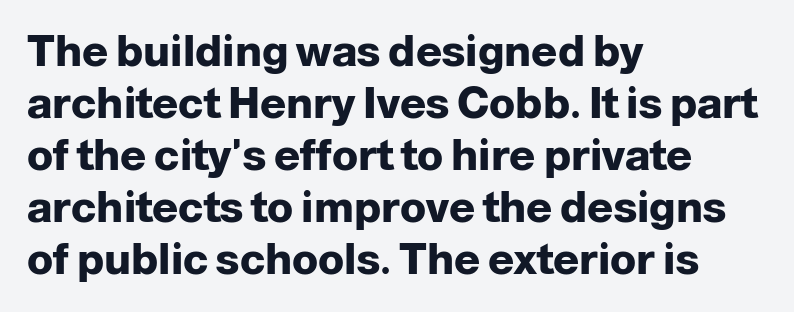
Q: Is the text bold? A: Yes.
Q: Is the text italic (slanted)? A: No, it is upright.
Q: Is the typeface a serif or a sans-serif typeface? A: Sans-serif.
Q: Is the text underlined? A: No.
Q: How is the paragraph aligned? A: Left-aligned.
Q: Is the spacing between letters normal or unusually wide? A: Normal.
Q: Width (condensed, normal, or wide)? A: Normal.
Q: Stroke contrast? A: Low.
Q: x-height? A: Medium.
Q: Monospaced? A: No.
